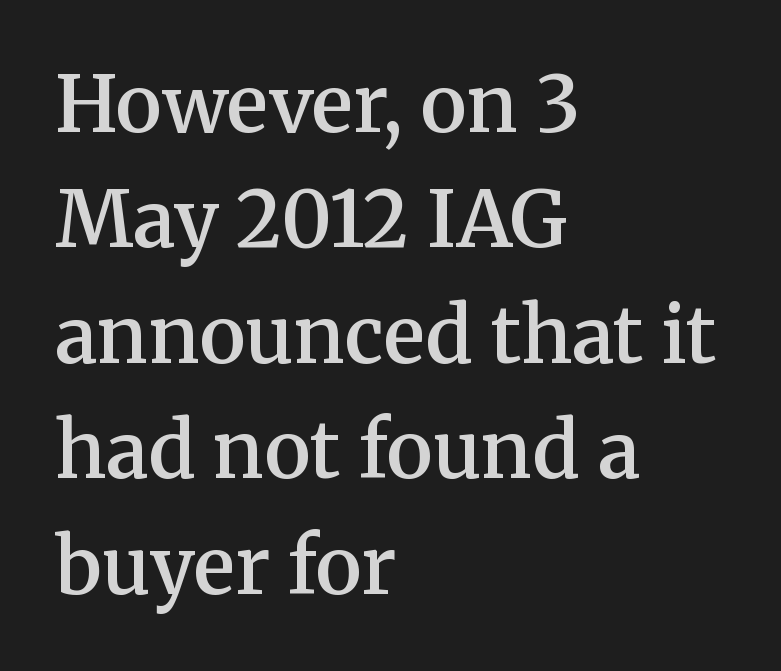
Q: Is the text bold? A: Semi-bold.
Q: Is the text italic (slanted)? A: No, it is upright.
Q: Is the typeface a serif or a sans-serif typeface? A: Serif.
Q: Is the text underlined? A: No.
Q: How is the paragraph aligned? A: Left-aligned.
Q: Is the spacing between letters normal or unusually wide? A: Normal.
Q: Is the spacing between lines tight, normal or loose? A: Normal.
Q: Width (condensed, normal, or wide)? A: Normal.
Q: Stroke contrast? A: Medium.
Q: x-height? A: Medium.
Q: Monospaced? A: No.
